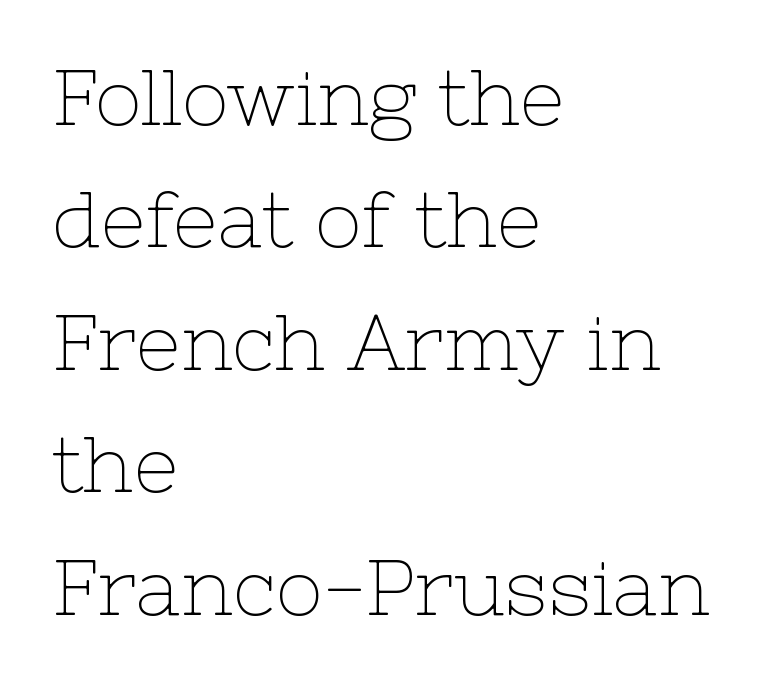
Q: Is the text bold? A: No.
Q: Is the text italic (slanted)? A: No, it is upright.
Q: Is the typeface a serif or a sans-serif typeface? A: Serif.
Q: Is the text underlined? A: No.
Q: How is the paragraph aligned? A: Left-aligned.
Q: Is the spacing between letters normal or unusually wide? A: Normal.
Q: Is the spacing between lines tight, normal or loose? A: Normal.
Q: Width (condensed, normal, or wide)? A: Normal.
Q: Stroke contrast? A: Low.
Q: x-height? A: Medium.
Q: Monospaced? A: No.
